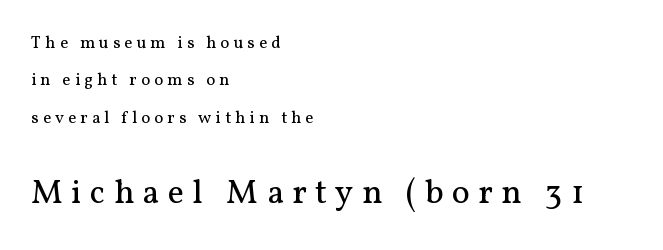
{"serif": "yes", "italic": "no", "bold": "no", "weight": "regular", "width": "normal", "stroke_contrast": "medium", "x_height": "medium", "monospaced": "no", "underline": "no", "align": "left", "line_spacing": "loose", "line_spacing_ratio": 2.2, "letter_spacing": "wide", "letter_spacing_em": 0.25, "larger_block": "second", "size_ratio": 2.0, "glyph_px": 34}
